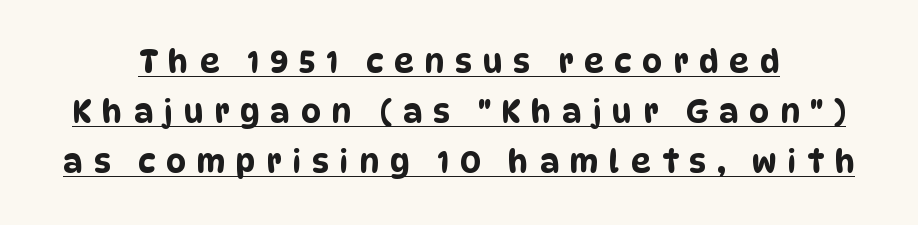
The image shows 31 px condensed sans-serif type; set centered, normal line spacing (1.62x), unusually wide letter spacing (+0.35 em), underlined; low stroke contrast and a large x-height.
